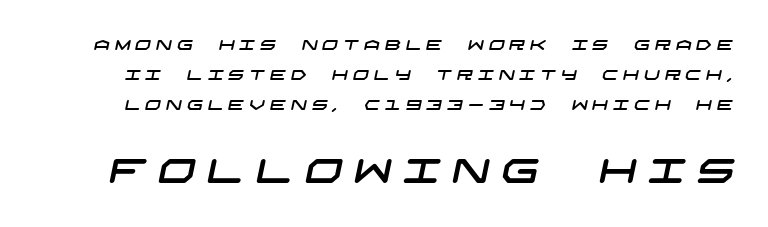
Q: Is the typeface a serif or a sans-serif typeface? A: Sans-serif.
Q: Is the text underlined? A: No.
Q: Is the spacing between letters normal or unusually wide? A: Unusually wide.
Q: Is the spacing between lines tight, normal or loose? A: Loose.
Q: Which block of text is set in a larger size, the first (top) or the second (bottom)? A: The second (bottom) one.
Q: Width (condensed, normal, or wide)? A: Wide.
Q: Stroke contrast? A: Low.
Q: x-height? A: Large.
